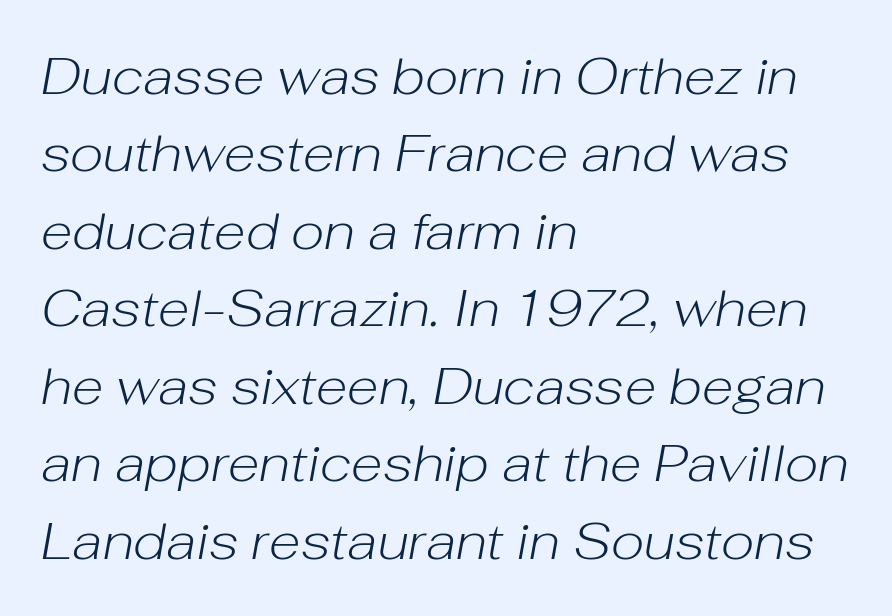
Looking at the ascenders, they clearly lean. Check the space under the baseline: it is left empty. Does the leading feel generous? No, just average. Is the stroke heavy? The answer is a plain regular-or-lighter. Is this a fixed-width face? No — the glyphs have proportional, varying widths.
